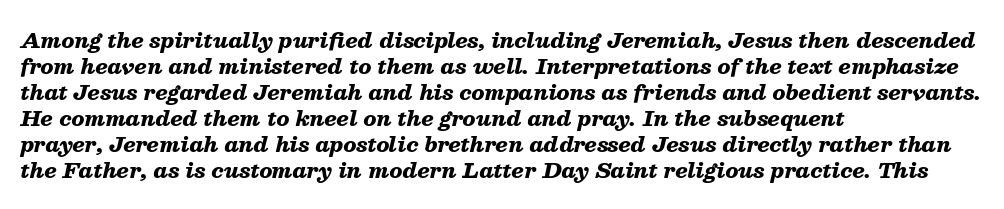
Notice how the passage keeps a crisp vertical edge on the left only. A bare baseline throughout the passage. Caption: standard tracking, unaltered. Heavy-handed strokes throughout: this text is bold. Posture: slanted.
